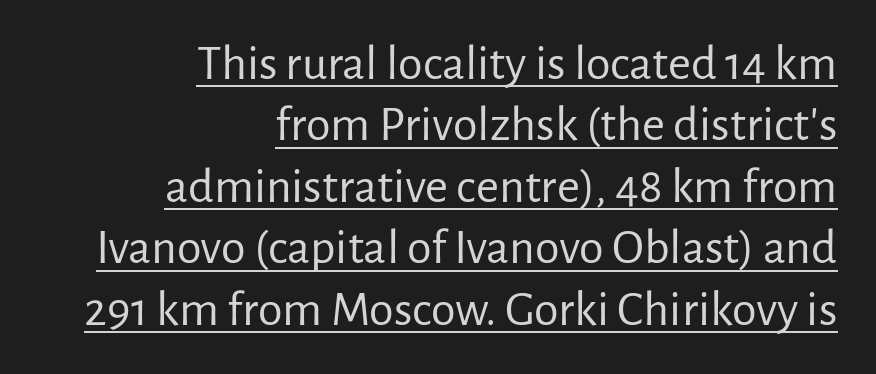
Note the varied advance widths — an 'i' is clearly narrower than an 'm'. The horizontal fit of the characters is conventional and even. Caption: lettering with a line underneath. Characters remain perfectly vertical along every line. Right-aligned paragraph, ragged on the left. The font family rendered here belongs to the sans-serif group.
